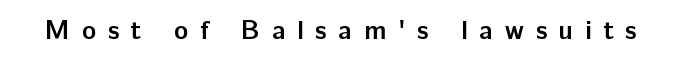
{"italic": "no", "bold": "yes", "underline": "no", "letter_spacing": "wide", "letter_spacing_em": 0.46, "glyph_px": 26}
